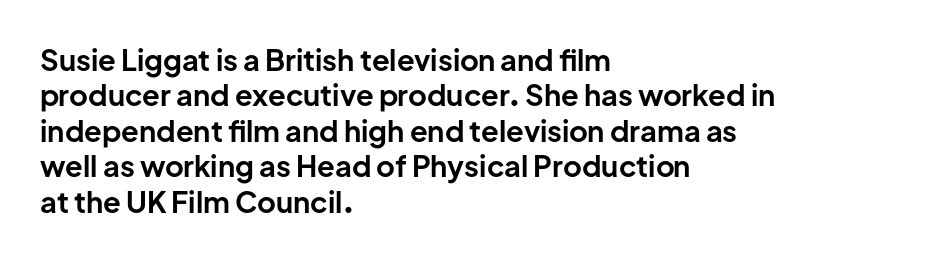
{"serif": "no", "italic": "no", "bold": "yes", "weight": "bold", "width": "normal", "stroke_contrast": "low", "x_height": "medium", "monospaced": "no", "underline": "no", "align": "left", "line_spacing_ratio": 1.22, "letter_spacing": "normal", "letter_spacing_em": 0.0, "glyph_px": 29}
